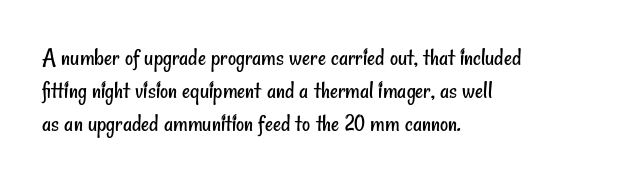
What stands out about the letter spacing? Nothing — it is the standard amount. Normally led — the rows are evenly, conventionally spaced. A student would call this left alignment; a typographer would say flush left, rag right. Check under the words: just untouched page. Think standard paragraph weight, or any step lighter than that.
